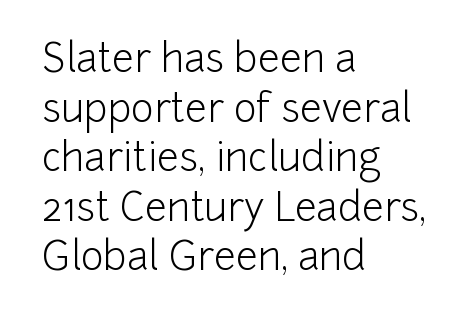
The image shows 39 px light sans-serif type, upright; set left-aligned, normal line spacing (1.27x), normal letter spacing, not underlined; low stroke contrast and a medium x-height.
